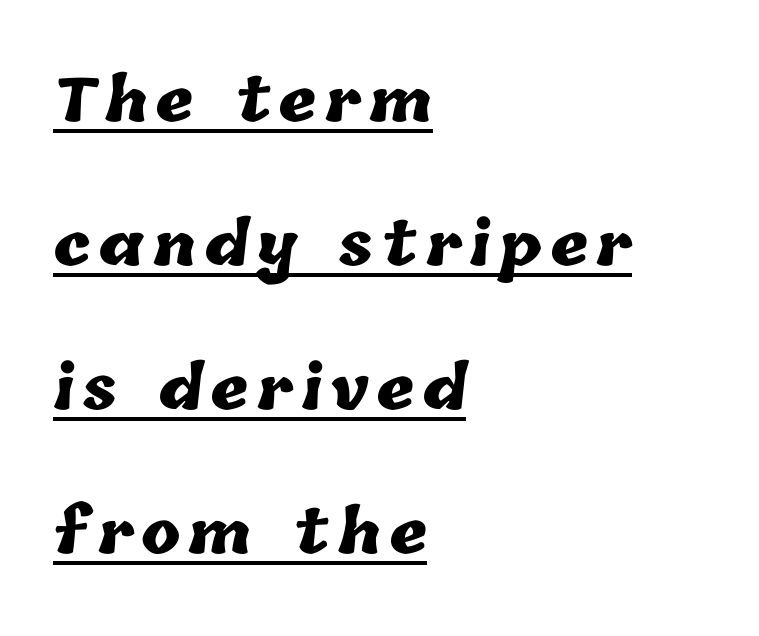
{"bold": "yes", "weight": "heavy", "width": "normal", "stroke_contrast": "low", "x_height": "medium", "monospaced": "no", "underline": "yes", "align": "left", "line_spacing": "loose", "line_spacing_ratio": 2.44, "glyph_px": 59}
